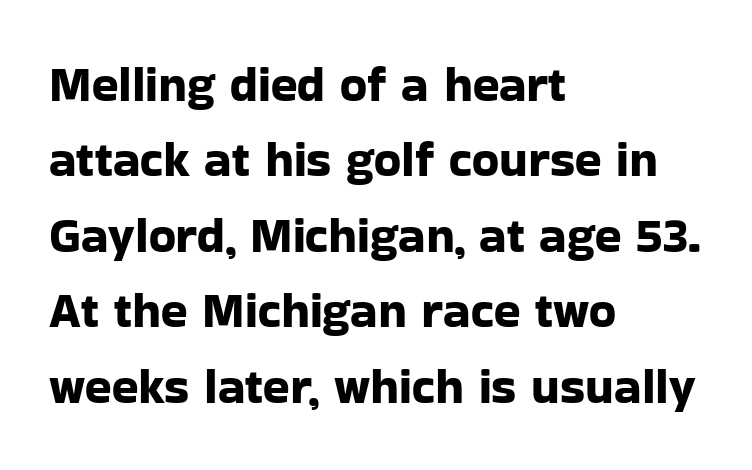
Q: Is the text italic (slanted)? A: No, it is upright.
Q: Is the typeface a serif or a sans-serif typeface? A: Sans-serif.
Q: Is the text underlined? A: No.
Q: How is the paragraph aligned? A: Left-aligned.
Q: Is the spacing between letters normal or unusually wide? A: Normal.
Q: Is the spacing between lines tight, normal or loose? A: Normal.
Q: Width (condensed, normal, or wide)? A: Normal.
Q: Stroke contrast? A: Low.
Q: x-height? A: Medium.
Q: Monospaced? A: No.
